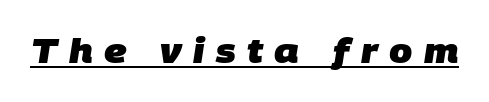
Stroke terminals: plain, sans-serif. A typesetter would call this heavily tracked-out type. Varying glyph widths throughout — classic text-font behaviour. Summary of weight: heavy, a full bold.
